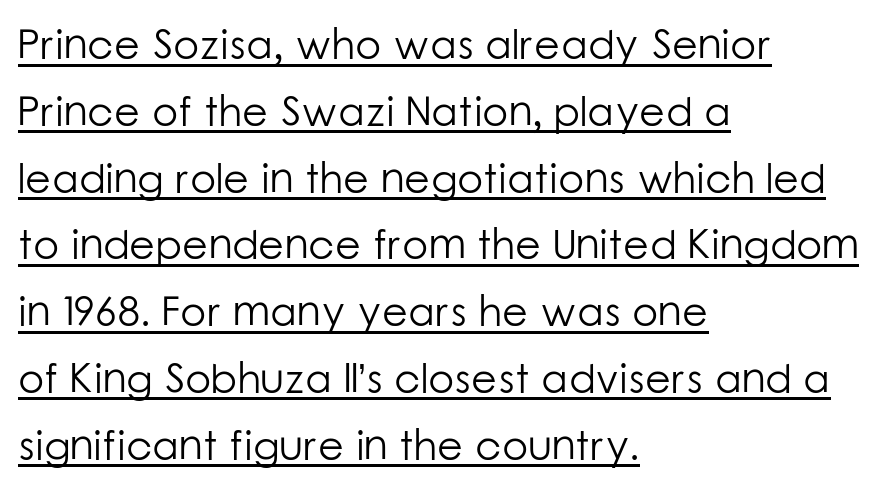
The image shows 42 px light sans-serif type, upright; set left-aligned, normal line spacing (1.59x), normal letter spacing, underlined; low stroke contrast and a medium x-height.
